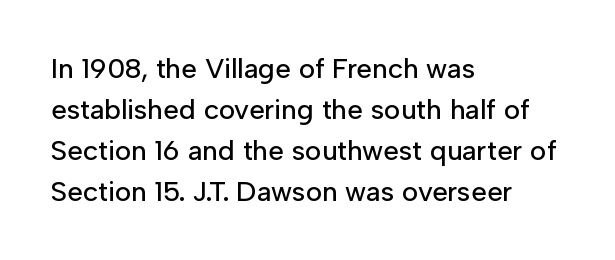
The image shows 28 px sans-serif type, upright; set left-aligned, normal line spacing (1.47x), normal letter spacing, not underlined; low stroke contrast and a medium x-height.
